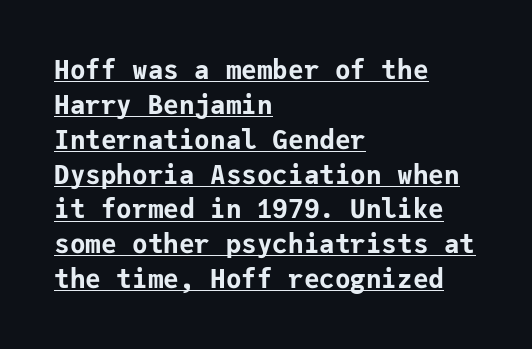
The passage shown is underscored from start to finish. If you drew a line through each stem, it would be perfectly vertical. The rendering uses a moderate line-height, typical for paragraphs. Honestly, the letter spacing is just normal — you wouldn't notice it. Line starts are locked; line ends wander. The strokes are fattened all the way to bold.
